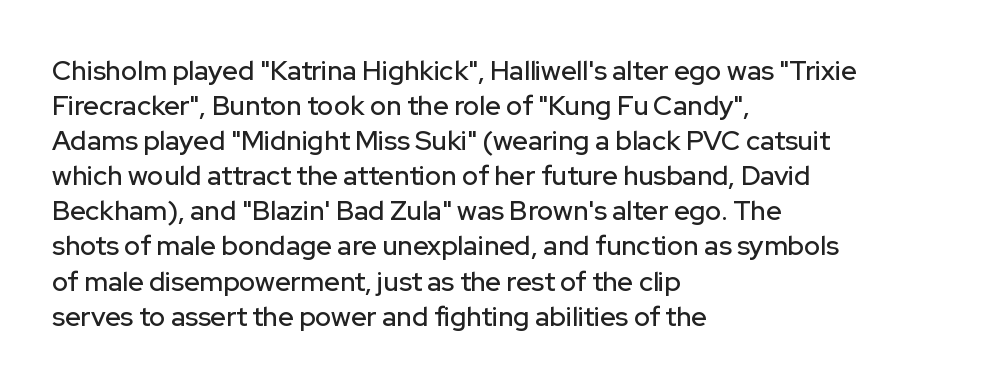
The image shows 27 px text type, upright; set left-aligned, normal line spacing (1.3x), normal letter spacing, not underlined.
